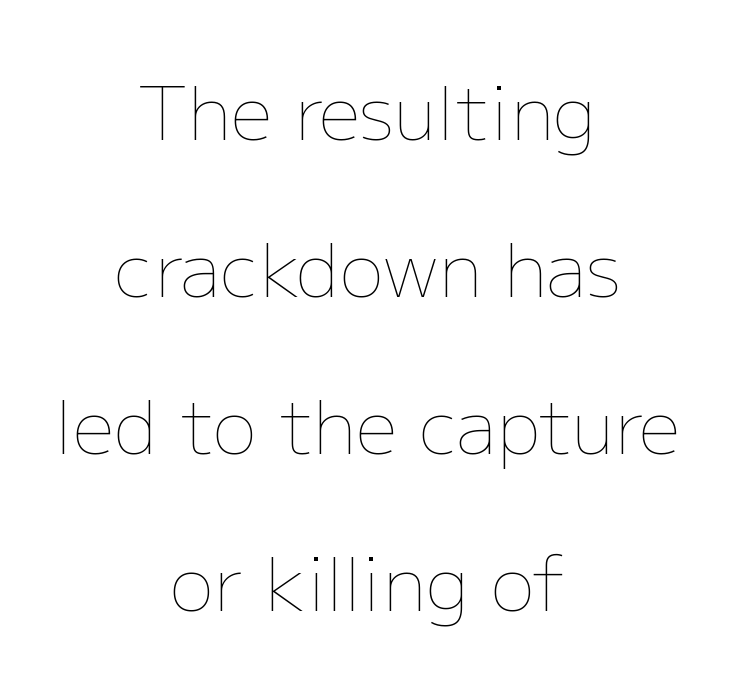
The glyphs are unaccompanied by any horizontal stroke below them. Rendered with straight, roman letterforms. Proportional: the letters do not fall into vertical columns. This sample uses plain, unmodified letter spacing. The cut favours lightness, reaching ordinary text weight at its darkest.
